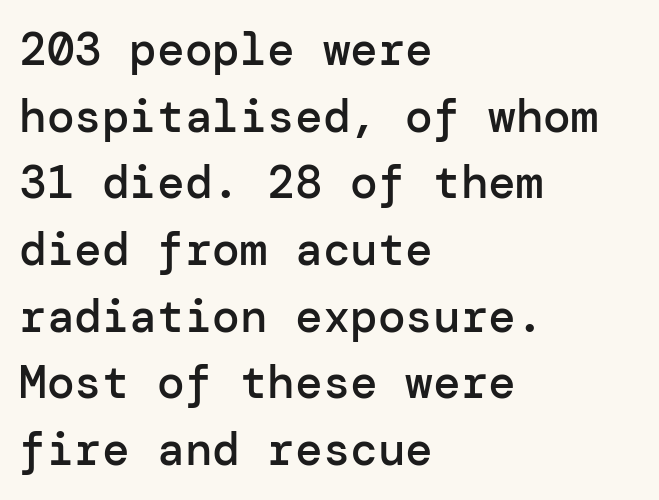
Notice how the stems are strictly vertical — no italics here. Words appear dense and cohesive because spacing is normal. Stroke thickness is moderately raised; the sample reads as semibold. Left-aligned paragraph, ragged on the right. Rule under the text: the space is simply empty.
